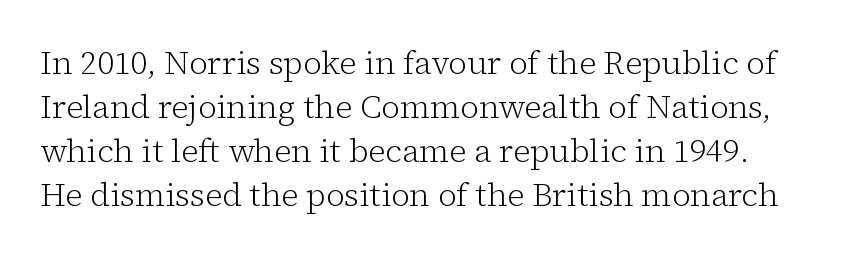
The image shows 32 px light serif type, upright; set normal line spacing (1.37x), normal letter spacing, not underlined; low stroke contrast and a medium x-height.
